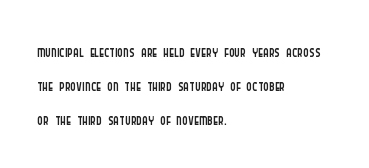
Q: Is the text bold? A: No.
Q: Is the text italic (slanted)? A: No, it is upright.
Q: Is the text underlined? A: No.
Q: How is the paragraph aligned? A: Left-aligned.
Q: Is the spacing between letters normal or unusually wide? A: Normal.
Q: Is the spacing between lines tight, normal or loose? A: Normal.
